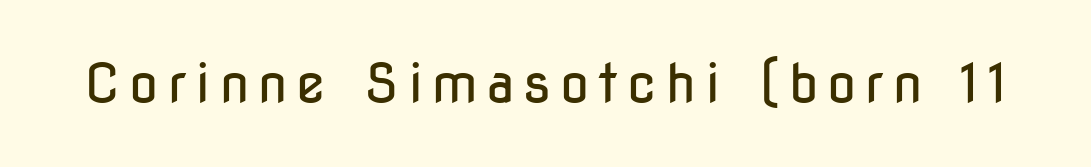
The image shows 53 px regular-weight, condensed sans-serif type, upright; set not underlined; low stroke contrast and a medium x-height.
